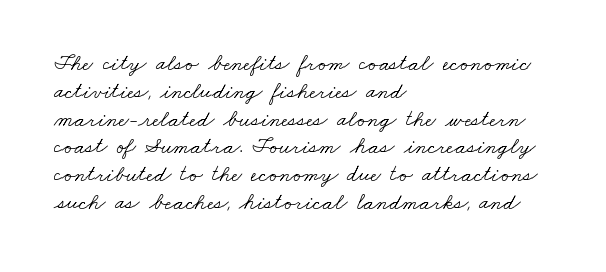
Q: Is the text bold? A: No.
Q: Is the text underlined? A: No.
Q: How is the paragraph aligned? A: Left-aligned.
Q: Is the spacing between letters normal or unusually wide? A: Normal.
